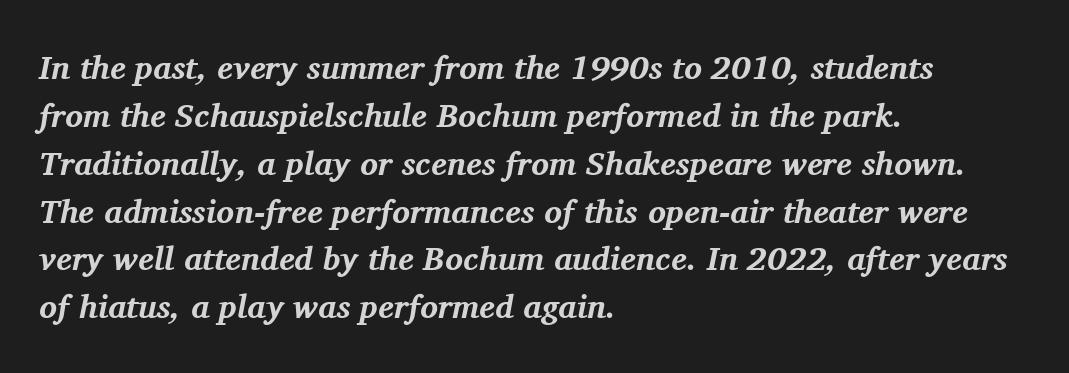
The letters advance in unequal steps, a hallmark of proportional type. The passage shown is not underscored anywhere. Letterform terminals end in serifs throughout the passage. The axis of the letterforms is tilted away from vertical. Notice how thick the strokes are: this is what a full bold looks like. Reading down the column, the eye jumps a familiar distance to each next line.
